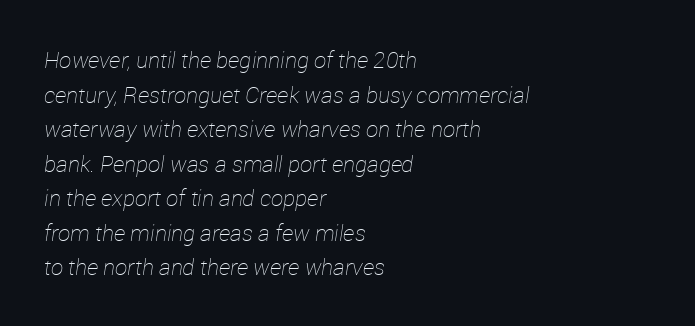
{"italic": "yes", "lean": "right", "slant_degrees": 12, "bold": "no", "underline": "no", "align": "left", "line_spacing": "normal", "line_spacing_ratio": 1.57, "letter_spacing": "normal", "letter_spacing_em": 0.0, "glyph_px": 22}
